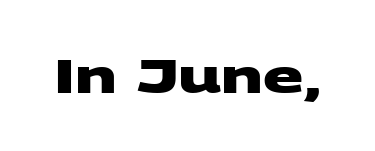
Default kerning and tracking; the words read as compact shapes. Weight check: bold — yes, fully. Grotesque or geometric, the face here clearly has no serifs. Looks like regular typesetting: each glyph gets only the width it needs. The gap between lines stays unmarked.
